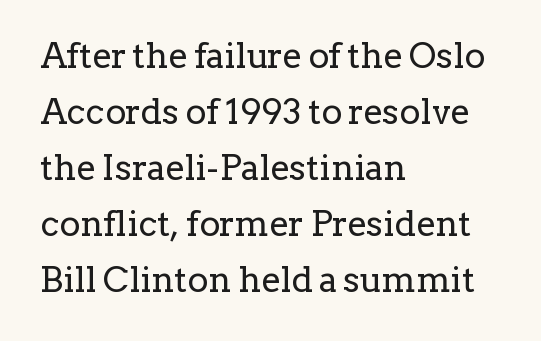
The image shows 35 px regular-weight serif type, upright; set left-aligned, normal line spacing (1.6x), normal letter spacing, not underlined; low stroke contrast and a medium x-height.
